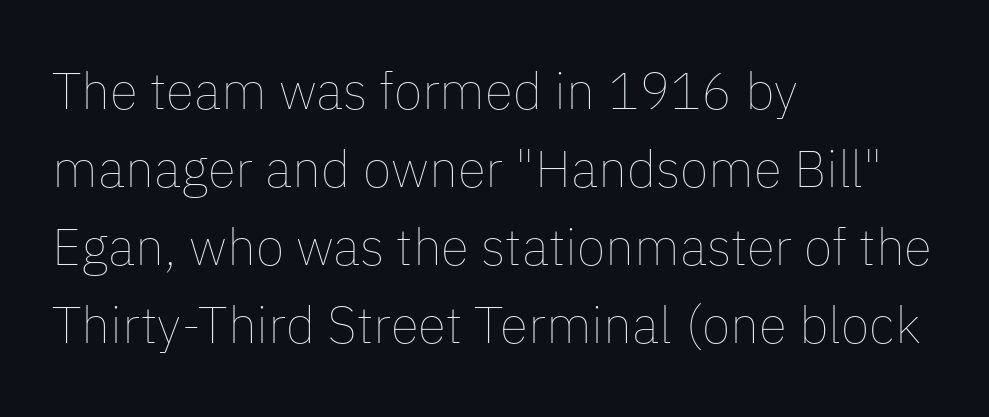
Q: Is the text bold? A: No.
Q: Is the text italic (slanted)? A: No, it is upright.
Q: Is the text underlined? A: No.
Q: How is the paragraph aligned? A: Left-aligned.
Q: Is the spacing between letters normal or unusually wide? A: Normal.
Q: Is the spacing between lines tight, normal or loose? A: Normal.
Q: Width (condensed, normal, or wide)? A: Normal.
Q: Stroke contrast? A: Low.
Q: x-height? A: Medium.
Q: Monospaced? A: No.
